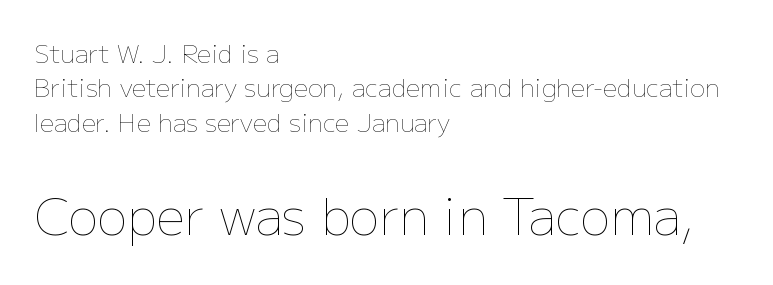
The image shows 50 px thin type, upright; set left-aligned, normal line spacing (1.38x), normal letter spacing, not underlined; the second (bottom) block is 2.0x larger; low stroke contrast and a medium x-height.
